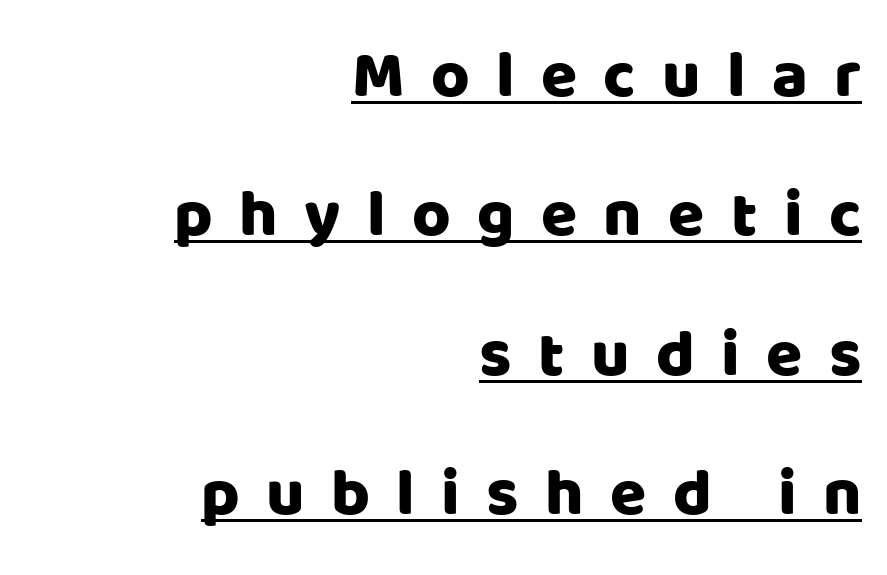
Q: Is the text italic (slanted)? A: No, it is upright.
Q: Is the typeface a serif or a sans-serif typeface? A: Sans-serif.
Q: Is the text underlined? A: Yes.
Q: How is the paragraph aligned? A: Right-aligned.
Q: Is the spacing between letters normal or unusually wide? A: Unusually wide.
Q: Is the spacing between lines tight, normal or loose? A: Loose.
Q: Width (condensed, normal, or wide)? A: Normal.
Q: Stroke contrast? A: Low.
Q: x-height? A: Large.
Q: Monospaced? A: No.
